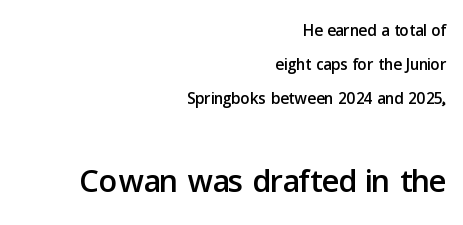
The image shows 46 px sans-serif type, upright; set right-aligned, normal line spacing (1.47x), normal letter spacing, not underlined; the second (bottom) block is 2.0x larger; low stroke contrast and a medium x-height.
